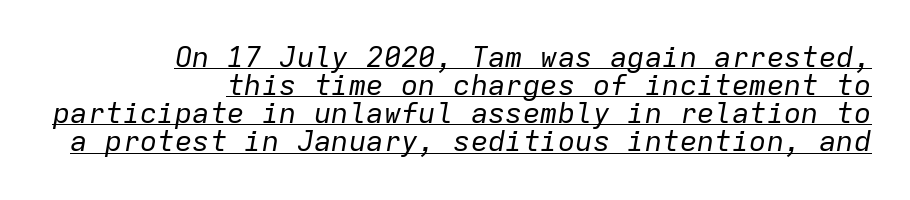
Q: Is the text bold? A: No.
Q: Is the text italic (slanted)? A: Yes, it leans right by about 9 degrees.
Q: Is the text underlined? A: Yes.
Q: How is the paragraph aligned? A: Right-aligned.
Q: Is the spacing between letters normal or unusually wide? A: Normal.
Q: Is the spacing between lines tight, normal or loose? A: Tight.
Q: Width (condensed, normal, or wide)? A: Normal.
Q: Stroke contrast? A: Low.
Q: x-height? A: Medium.
Q: Monospaced? A: Yes.
